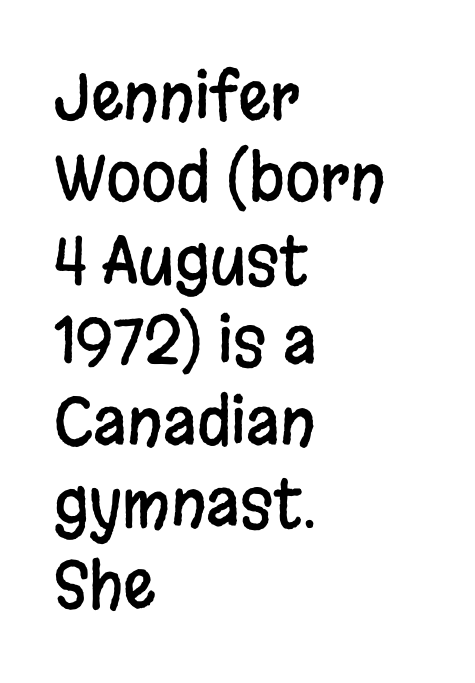
The image shows 64 px condensed sans-serif type, upright; set left-aligned, normal line spacing (1.27x), normal letter spacing, not underlined; low stroke contrast and a large x-height.
